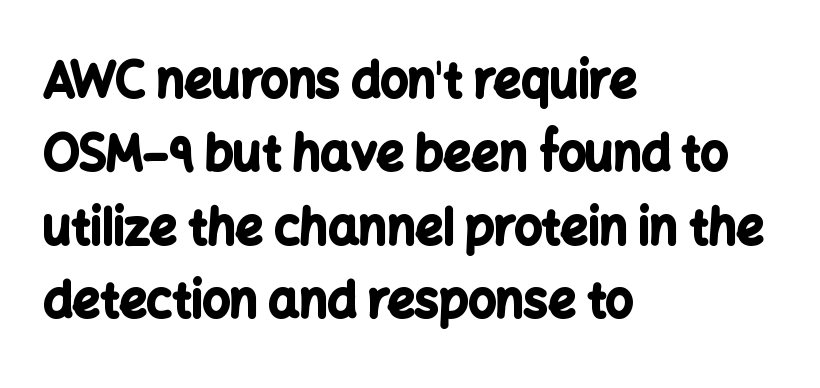
{"serif": "no", "italic": "no", "bold": "yes", "weight": "bold", "width": "normal", "stroke_contrast": "low", "x_height": "medium", "monospaced": "no", "underline": "no", "align": "left", "line_spacing": "normal", "line_spacing_ratio": 1.53, "letter_spacing": "normal", "letter_spacing_em": 0.0, "glyph_px": 48}
